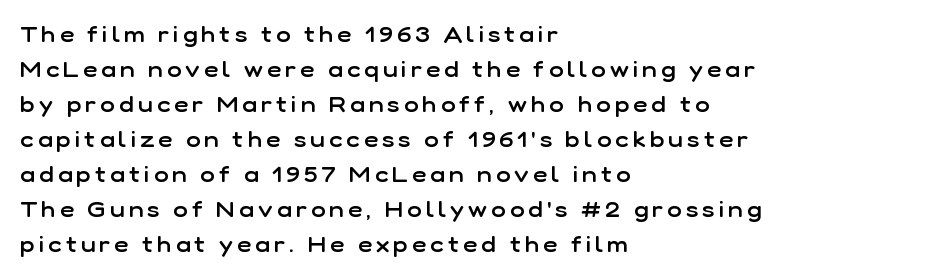
This sample keeps an unexceptional amount of space between lines. Compared with an ordinary text face, these strokes are moderately heavier — a semibold. Lines of text with bare space underneath. The specimen reads as upright at a glance. The compositor pushed each line to the left boundary.
